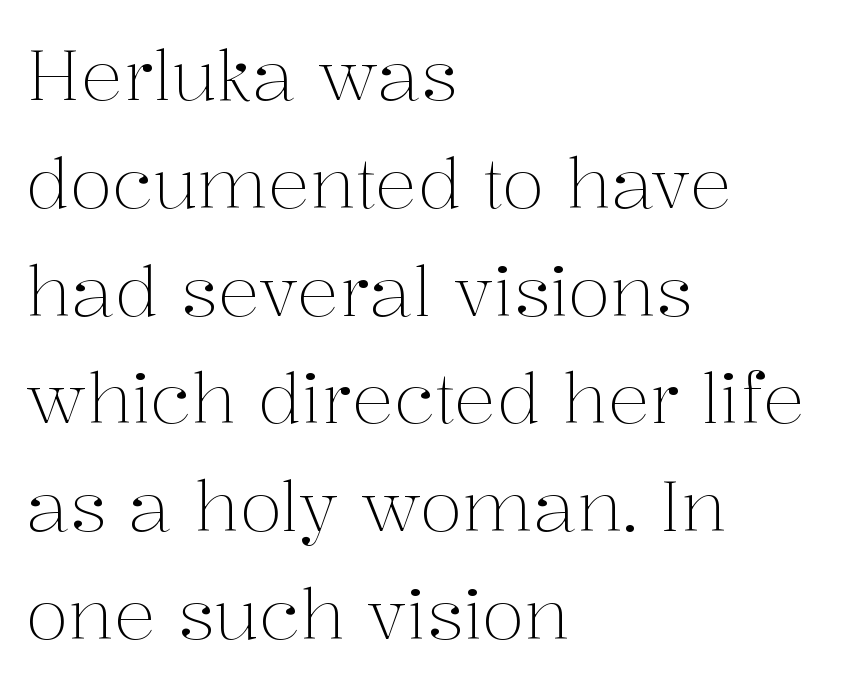
{"serif": "yes", "italic": "no", "bold": "no", "weight": "light", "width": "normal", "stroke_contrast": "medium", "x_height": "medium", "monospaced": "no", "underline": "no", "align": "left", "line_spacing": "normal", "line_spacing_ratio": 1.54, "letter_spacing": "normal", "letter_spacing_em": 0.0, "glyph_px": 70}
